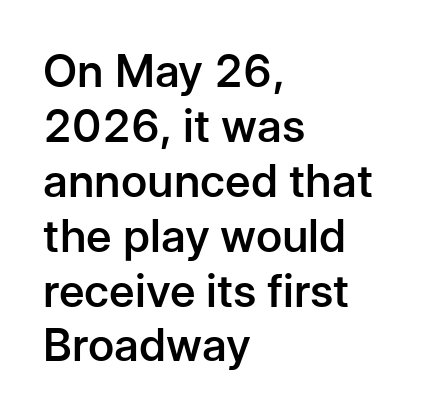
Q: Is the text bold? A: Semi-bold.
Q: Is the text italic (slanted)? A: No, it is upright.
Q: Is the typeface a serif or a sans-serif typeface? A: Sans-serif.
Q: Is the text underlined? A: No.
Q: How is the paragraph aligned? A: Left-aligned.
Q: Is the spacing between letters normal or unusually wide? A: Normal.
Q: Width (condensed, normal, or wide)? A: Normal.
Q: Stroke contrast? A: Low.
Q: x-height? A: Medium.
Q: Monospaced? A: No.
